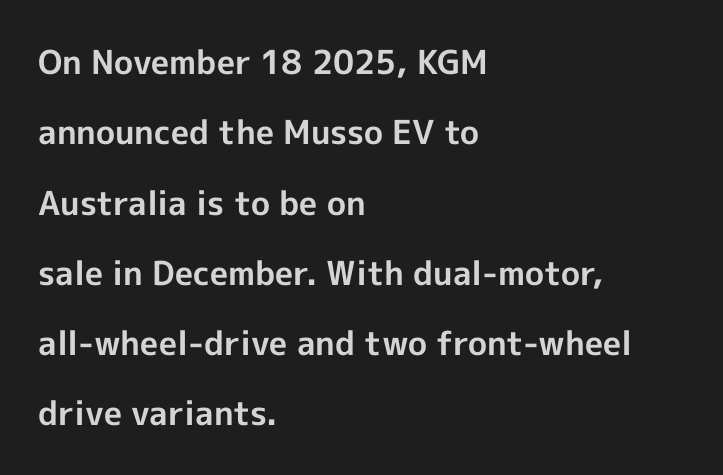
The image shows 33 px bold sans-serif type, upright; set left-aligned, loose line spacing (2.13x), normal letter spacing, not underlined; a medium x-height.
